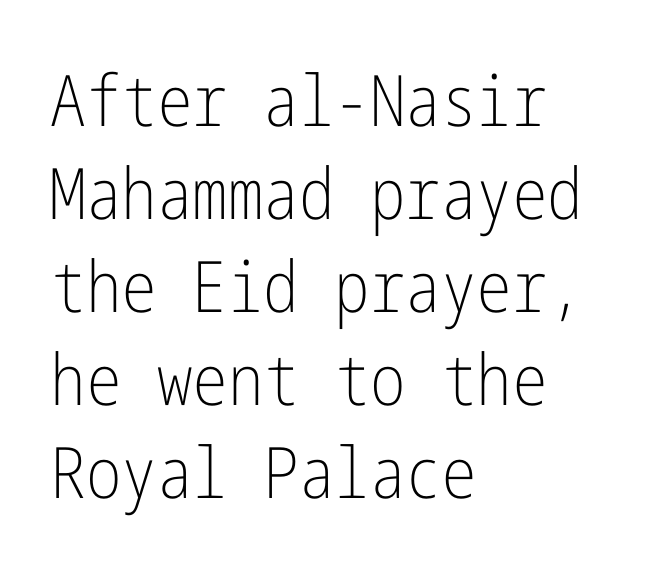
{"serif": "no", "italic": "no", "bold": "no", "weight": "light", "width": "condensed", "stroke_contrast": "low", "x_height": "medium", "underline": "no", "align": "left", "line_spacing": "normal", "line_spacing_ratio": 1.31, "letter_spacing": "normal", "letter_spacing_em": 0.0, "glyph_px": 71}
